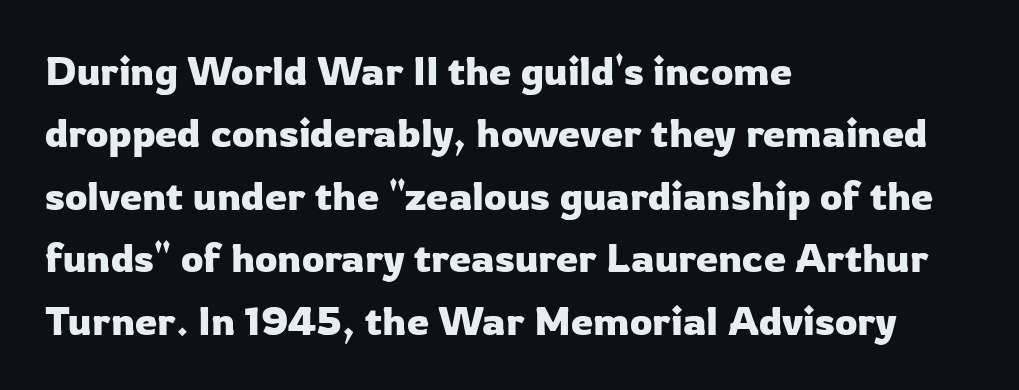
The image shows 40 px sans-serif type, upright; set left-aligned, normal line spacing (1.56x), normal letter spacing, not underlined; low stroke contrast and a medium x-height.
